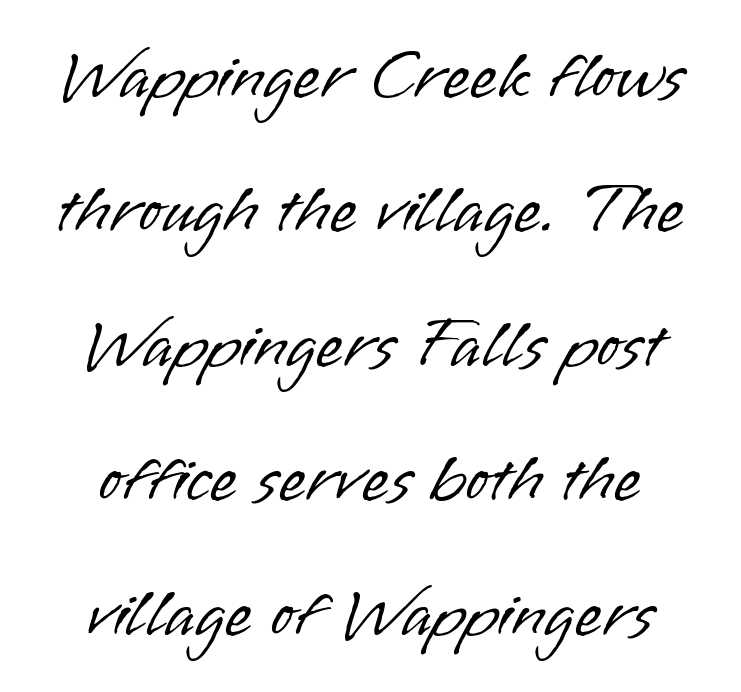
There is no visible air inserted between adjacent glyphs. Vertical stems look standard width or narrower in stroke. Here the designer chose a conventional face with non-uniform glyph widths. The vertical gap from one line to the next is large. You can tell from the bare stems that sans-serif type was used. The space beneath each line is pristine and unruled.
